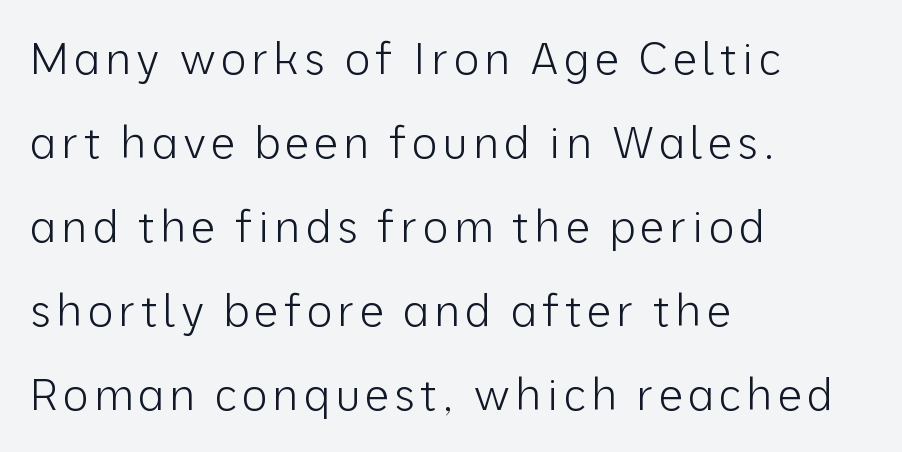
Q: Is the text bold? A: No.
Q: Is the text italic (slanted)? A: No, it is upright.
Q: Is the typeface a serif or a sans-serif typeface? A: Sans-serif.
Q: Is the text underlined? A: No.
Q: How is the paragraph aligned? A: Left-aligned.
Q: Is the spacing between lines tight, normal or loose? A: Loose.
Q: Width (condensed, normal, or wide)? A: Normal.
Q: Stroke contrast? A: Low.
Q: x-height? A: Medium.
Q: Monospaced? A: No.
